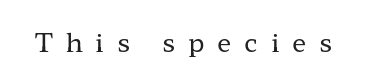
Q: Is the text bold? A: No.
Q: Is the text italic (slanted)? A: No, it is upright.
Q: Is the text underlined? A: No.
Q: Is the spacing between letters normal or unusually wide? A: Unusually wide.
